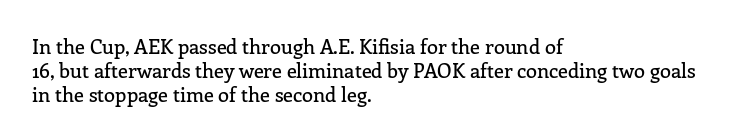
Does the lettering tilt? It doesn't — this is upright. The lines are quadded left. Unmarked baselines from the first word to the last. Characters follow at the spacing the type designer built in.
